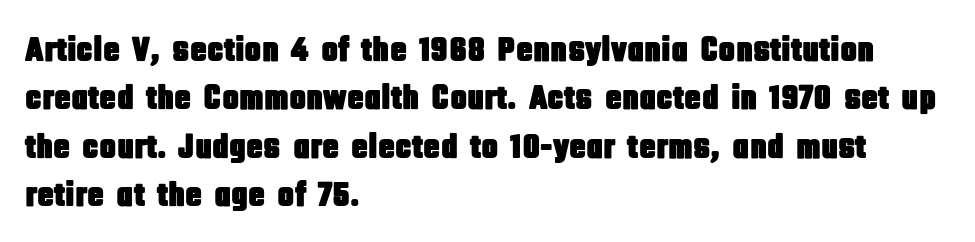
Italic: no, the glyphs are upright roman. Each letter's strokes conclude bluntly, with no projecting serifs. Leftover space on each line is placed entirely after the last word. Each row of text sits above clean, open space. Spacing between characters is what you'd get straight out of the box.
